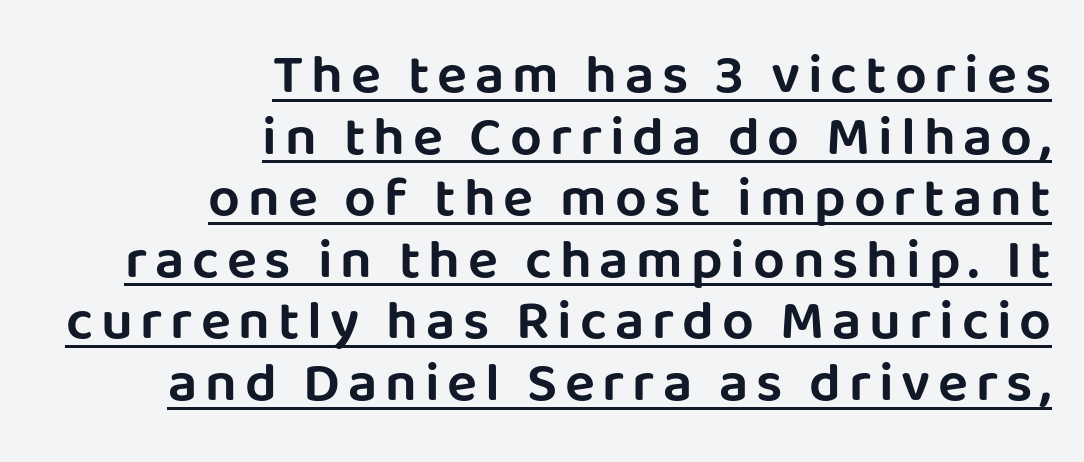
Type style note: lacks serifs. Do the characters align in a grid? No, the font is proportional. Like a heading marked for emphasis, these lines bear an underscore. Tall strokes in this sample are plumb rather than angled. If you measured baseline to baseline, you'd find a short distance. In CSS terms this would be text-align: right.
